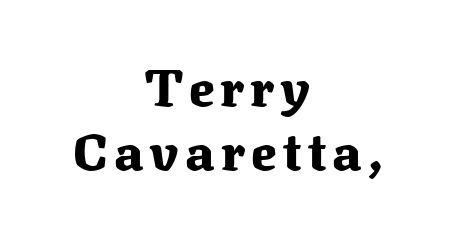
The image shows 52 px heavy serif type, upright; set centered, line spacing 1.23x, not underlined; medium stroke contrast and a medium x-height.
